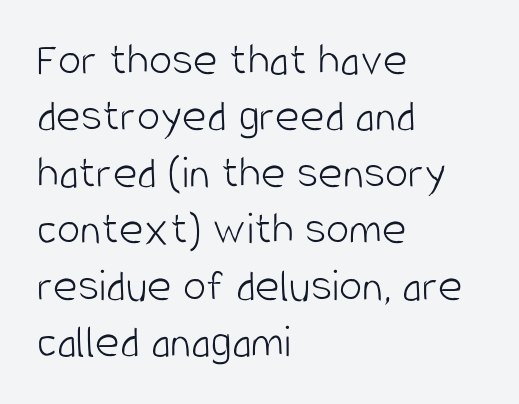
{"serif": "no", "italic": "no", "bold": "no", "weight": "light", "width": "condensed", "stroke_contrast": "low", "x_height": "large", "monospaced": "no", "underline": "no", "align": "left", "line_spacing_ratio": 1.2, "letter_spacing": "normal", "letter_spacing_em": 0.0, "glyph_px": 47}
